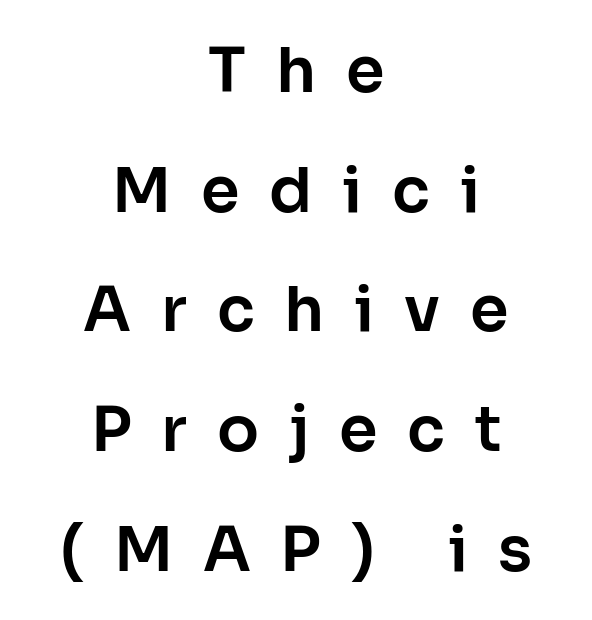
Successive baselines arrive slowly, with a big drop between each. The passage shown is not underscored anywhere. Spacing verdict: proportional, widths tailored to each character. This sample is center-justified, so both line endings float freely. The face used here is rendered with a markedly widened letterfit. It's the straight-up-and-down kind of type.
